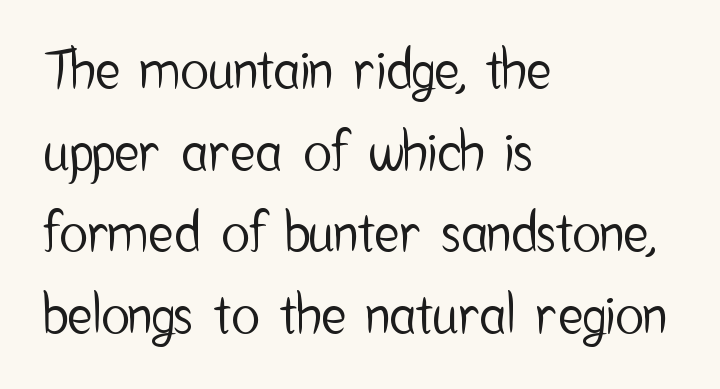
The image shows 53 px condensed sans-serif type, upright; set left-aligned, normal line spacing (1.54x), normal letter spacing, not underlined; low stroke contrast and a medium x-height.
